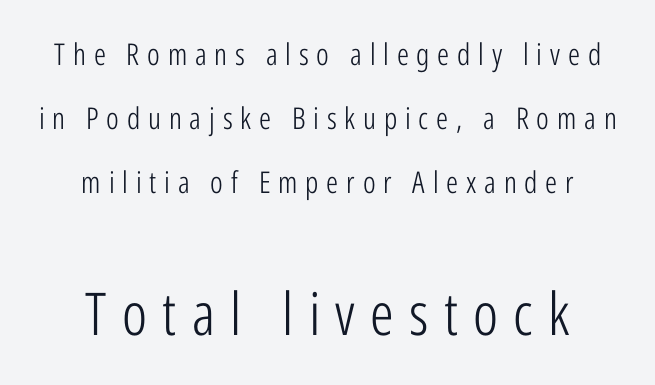
The gap between lines stays unmarked. Small over large — that's the arrangement of the two blocks here. Quick note: interline space is abundant. Short note: letters widely spaced. This is sans-serif lettering, the kind often seen on screens and signage.
